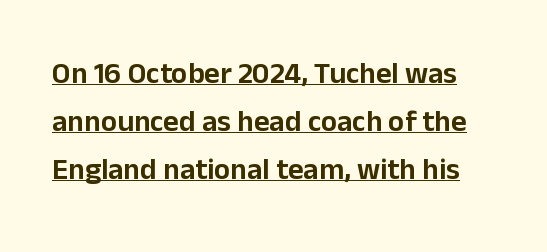
{"serif": "no", "italic": "no", "width": "normal", "stroke_contrast": "low", "x_height": "medium", "monospaced": "no", "underline": "yes", "line_spacing": "normal", "line_spacing_ratio": 1.6, "letter_spacing": "normal", "letter_spacing_em": 0.0, "glyph_px": 30}
